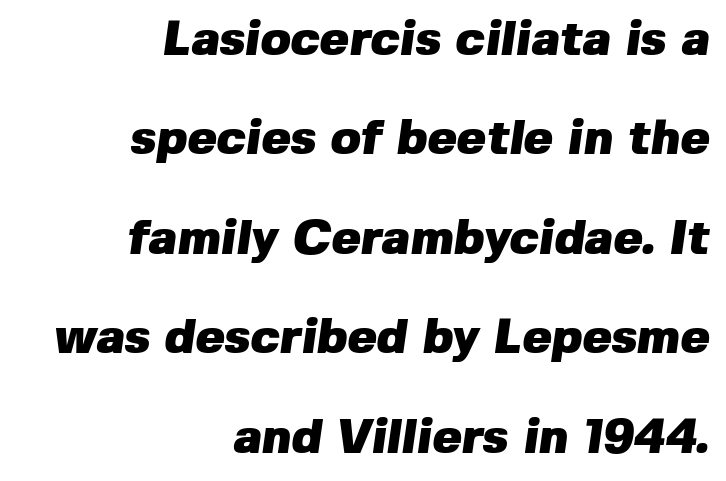
The image shows 49 px heavy sans-serif type; set right-aligned, loose line spacing (2.03x), normal letter spacing, not underlined; low stroke contrast and a medium x-height.
